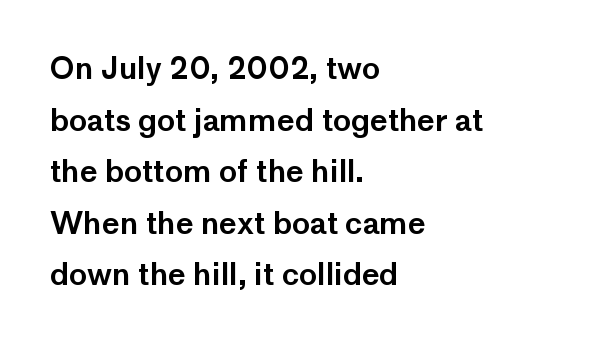
The image shows 30 px sans-serif type, upright; set left-aligned, line spacing 1.72x, normal letter spacing, not underlined; low stroke contrast and a medium x-height.
